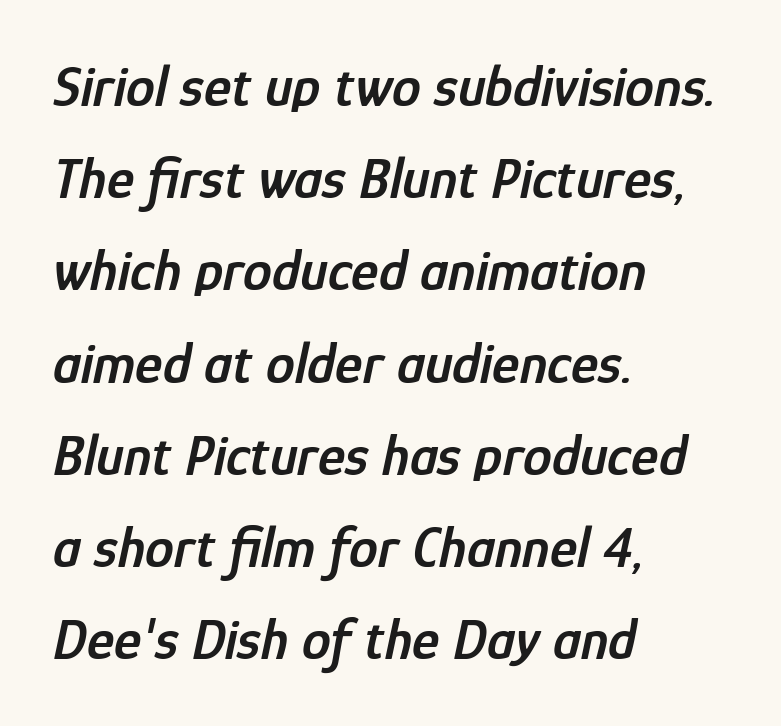
Q: Is the text bold? A: Semi-bold.
Q: Is the text italic (slanted)? A: Yes, it leans right by about 12 degrees.
Q: Is the text underlined? A: No.
Q: How is the paragraph aligned? A: Left-aligned.
Q: Is the spacing between letters normal or unusually wide? A: Normal.
Q: Is the spacing between lines tight, normal or loose? A: Normal.
Q: Width (condensed, normal, or wide)? A: Condensed.
Q: Stroke contrast? A: Low.
Q: x-height? A: Medium.
Q: Monospaced? A: No.
